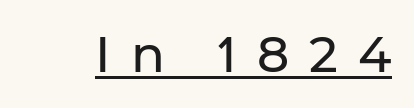
Q: Is the text italic (slanted)? A: No, it is upright.
Q: Is the typeface a serif or a sans-serif typeface? A: Sans-serif.
Q: Is the text underlined? A: Yes.
Q: Is the spacing between letters normal or unusually wide? A: Unusually wide.
Q: Width (condensed, normal, or wide)? A: Normal.
Q: Stroke contrast? A: Low.
Q: x-height? A: Medium.
Q: Monospaced? A: No.
